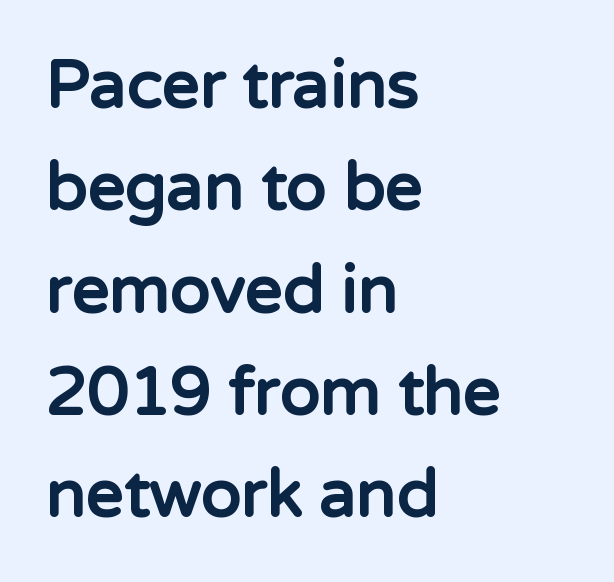
Observe the ordinary spacing: letters are neighbours, not strangers. In terms of leading, this rendering sits right in the middle. No word sits above an underline. Strong, thick strokes mark this as bold type. These lines stack with their left ends in a neat column.
